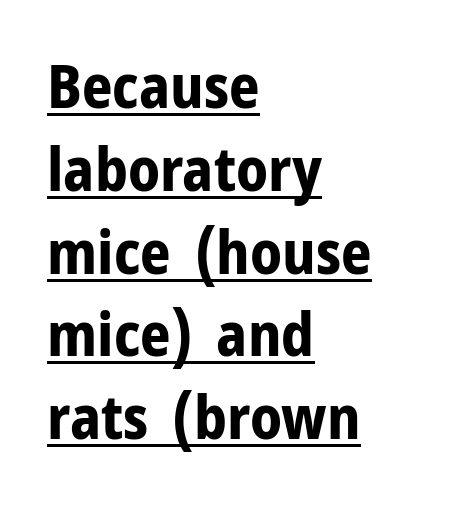
{"serif": "no", "italic": "no", "bold": "yes", "weight": "bold", "width": "normal", "stroke_contrast": "low", "x_height": "medium", "monospaced": "no", "underline": "yes", "align": "left", "line_spacing": "normal", "line_spacing_ratio": 1.38, "letter_spacing": "normal", "letter_spacing_em": 0.0, "glyph_px": 60}
